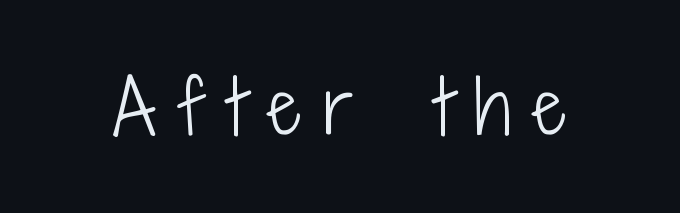
Q: Is the text bold? A: No.
Q: Is the text italic (slanted)? A: No, it is upright.
Q: Is the typeface a serif or a sans-serif typeface? A: Sans-serif.
Q: Is the text underlined? A: No.
Q: Is the spacing between letters normal or unusually wide? A: Unusually wide.
Q: Width (condensed, normal, or wide)? A: Condensed.
Q: Stroke contrast? A: Low.
Q: x-height? A: Medium.
Q: Monospaced? A: No.
